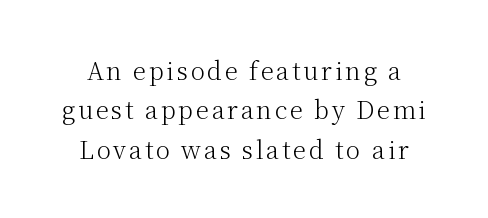
The image shows 24 px text type, upright; set normal line spacing (1.64x), not underlined.
